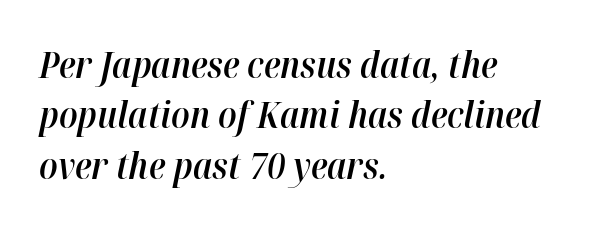
{"italic": "yes", "lean": "right", "slant_degrees": 12, "bold": "semi", "weight": "semibold", "width": "normal", "stroke_contrast": "high", "x_height": "medium", "monospaced": "no", "underline": "no", "align": "left", "line_spacing": "normal", "line_spacing_ratio": 1.4, "letter_spacing": "normal", "letter_spacing_em": 0.0, "glyph_px": 36}
